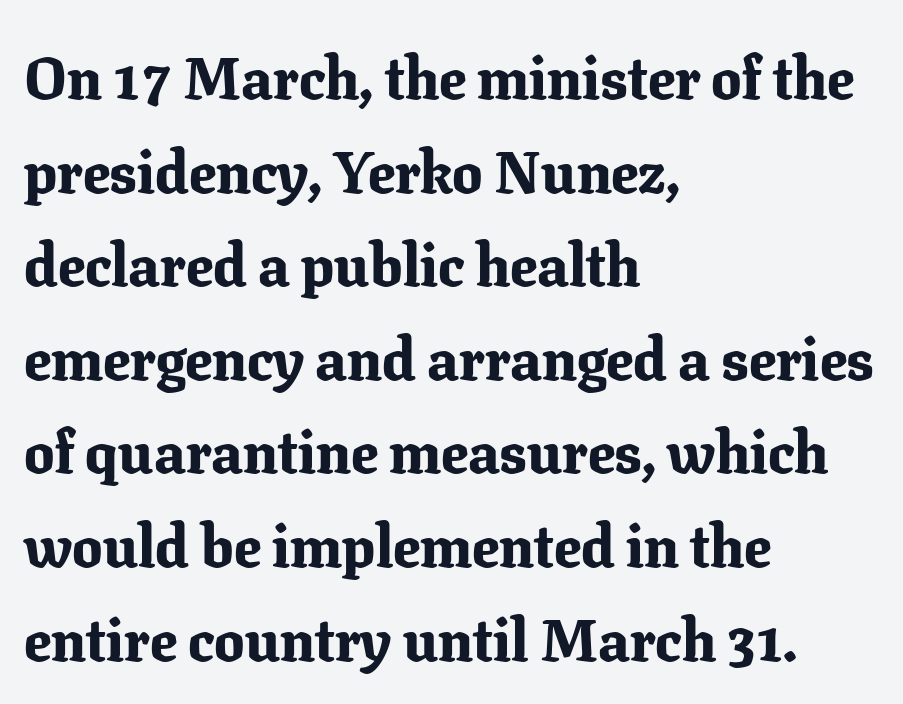
Q: Is the text bold? A: Yes.
Q: Is the text italic (slanted)? A: No, it is upright.
Q: Is the typeface a serif or a sans-serif typeface? A: Serif.
Q: Is the text underlined? A: No.
Q: How is the paragraph aligned? A: Left-aligned.
Q: Is the spacing between letters normal or unusually wide? A: Normal.
Q: Is the spacing between lines tight, normal or loose? A: Normal.
Q: Width (condensed, normal, or wide)? A: Normal.
Q: Stroke contrast? A: Low.
Q: x-height? A: Medium.
Q: Monospaced? A: No.
